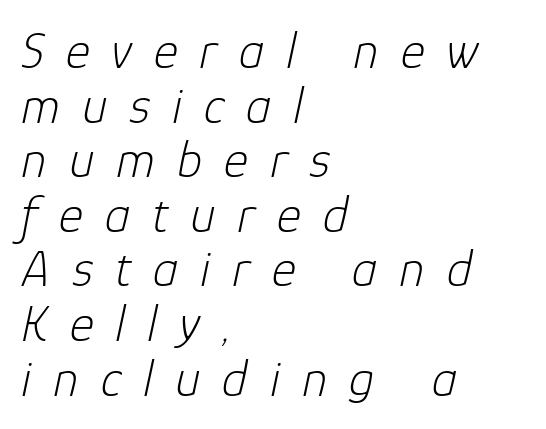
Q: Is the text bold? A: No.
Q: Is the text italic (slanted)? A: Yes, it leans right by about 12 degrees.
Q: Is the text underlined? A: No.
Q: How is the paragraph aligned? A: Left-aligned.
Q: Is the spacing between letters normal or unusually wide? A: Unusually wide.
Q: Is the spacing between lines tight, normal or loose? A: Tight.
Q: Width (condensed, normal, or wide)? A: Normal.
Q: Stroke contrast? A: Low.
Q: x-height? A: Medium.
Q: Monospaced? A: No.
